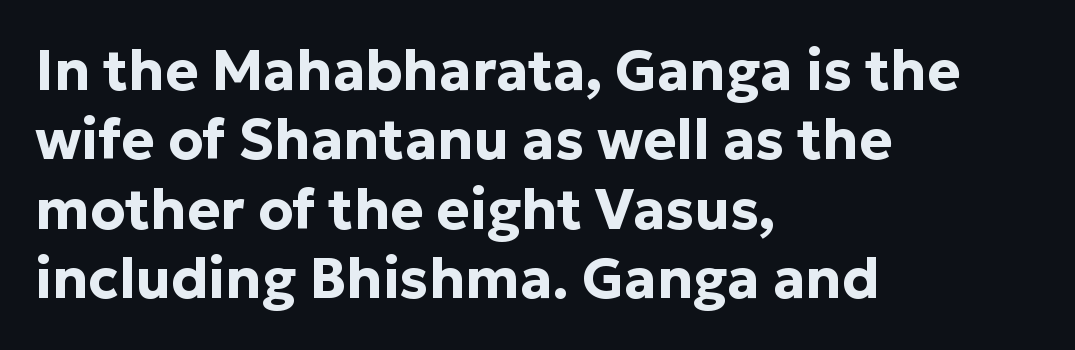
Q: Is the text bold? A: Yes.
Q: Is the text italic (slanted)? A: No, it is upright.
Q: Is the typeface a serif or a sans-serif typeface? A: Sans-serif.
Q: Is the text underlined? A: No.
Q: How is the paragraph aligned? A: Left-aligned.
Q: Is the spacing between letters normal or unusually wide? A: Normal.
Q: Width (condensed, normal, or wide)? A: Normal.
Q: Stroke contrast? A: Low.
Q: x-height? A: Medium.
Q: Monospaced? A: No.
